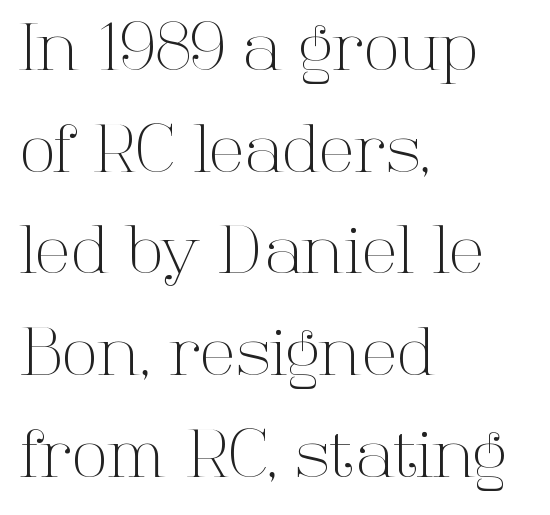
The image shows 66 px light serif type, upright; set left-aligned, normal line spacing (1.54x), normal letter spacing, not underlined; high stroke contrast and a medium x-height.
